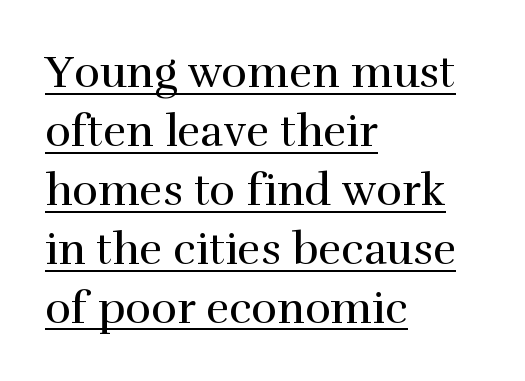
{"serif": "yes", "italic": "no", "bold": "no", "weight": "regular", "width": "normal", "stroke_contrast": "high", "x_height": "medium", "monospaced": "no", "underline": "yes", "align": "left", "line_spacing": "normal", "line_spacing_ratio": 1.34, "letter_spacing": "normal", "letter_spacing_em": 0.0, "glyph_px": 44}
